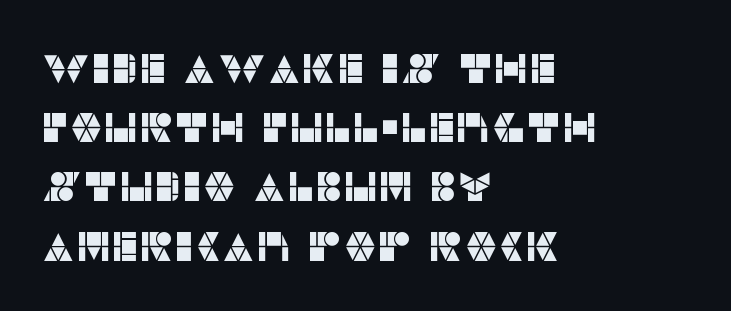
The letters stand straight up with perfectly vertical stems. Look at the tracking — it's just the regular setting, nothing added. Quick note: interline space is typical. Descenders hang freely into open space. The setting favours the left margin, as ordinary paragraphs usually do.
